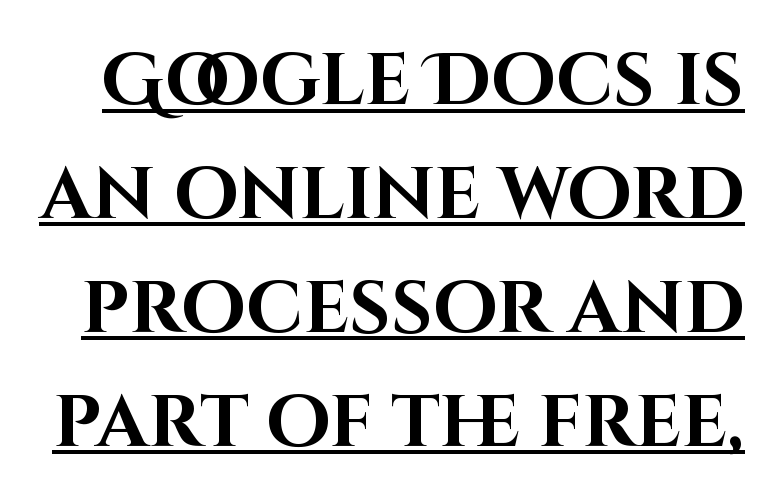
Q: Is the text bold? A: Yes.
Q: Is the text italic (slanted)? A: No, it is upright.
Q: Is the typeface a serif or a sans-serif typeface? A: Sans-serif.
Q: Is the text underlined? A: Yes.
Q: Is the spacing between letters normal or unusually wide? A: Normal.
Q: Is the spacing between lines tight, normal or loose? A: Normal.
Q: Width (condensed, normal, or wide)? A: Normal.
Q: Stroke contrast? A: High.
Q: x-height? A: Large.
Q: Monospaced? A: No.
